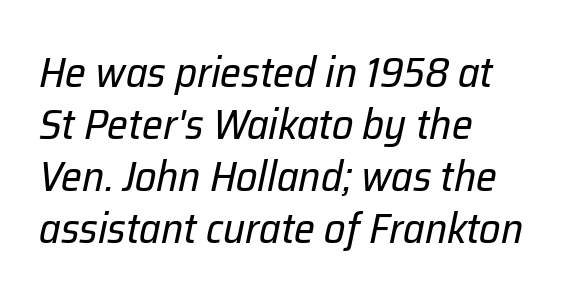
{"italic": "yes", "lean": "right", "slant_degrees": 12, "bold": "no", "weight": "regular", "width": "normal", "stroke_contrast": "low", "x_height": "medium", "monospaced": "no", "underline": "no", "align": "left", "line_spacing_ratio": 1.24, "letter_spacing": "normal", "letter_spacing_em": 0.0, "glyph_px": 42}
